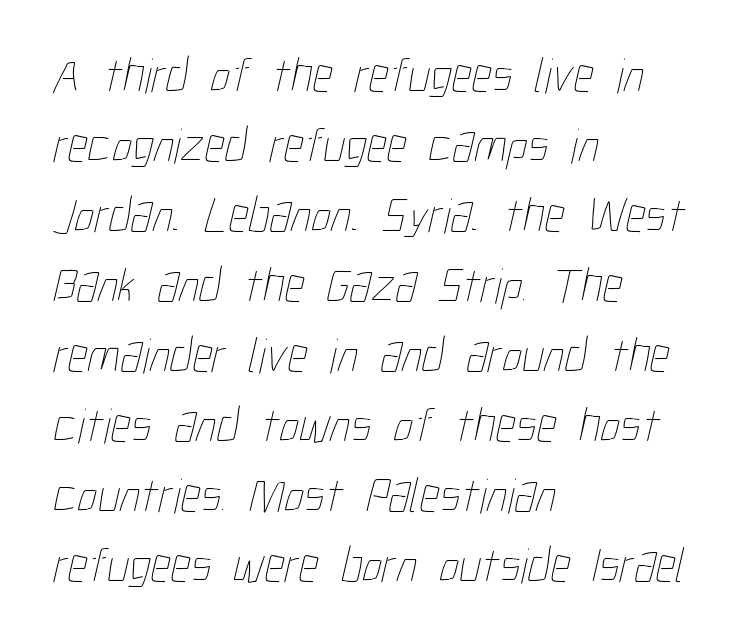
These lines are rendered in a variable-pitch font. The rendering anchors every line to the left-hand side. Has an underline been added? It has not. Short note: letters normally spaced. In terms of leading, this rendering sits right in the middle.
